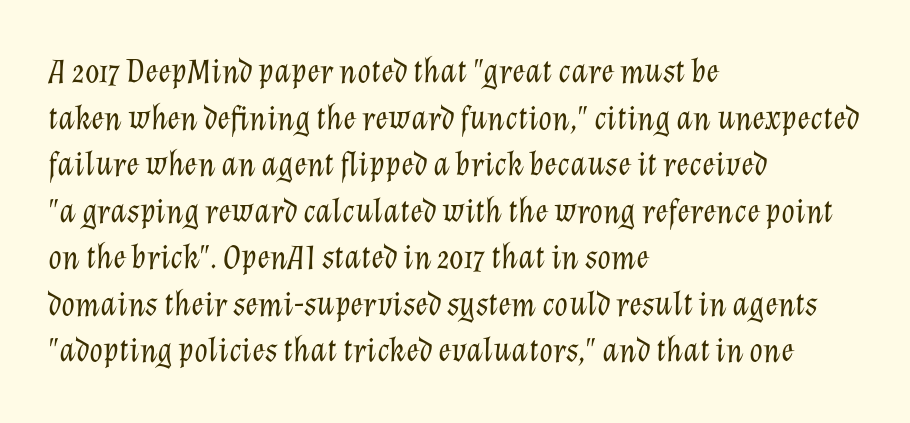
In terms of leading, this rendering sits right in the middle. These lines are rendered in a variable-pitch font. This reads as an unemphasized weight, regular at the heaviest. Line beginnings align vertically; line endings do not. Observe the lean: these are italic letterforms. Caption: standard tracking, unaltered.
